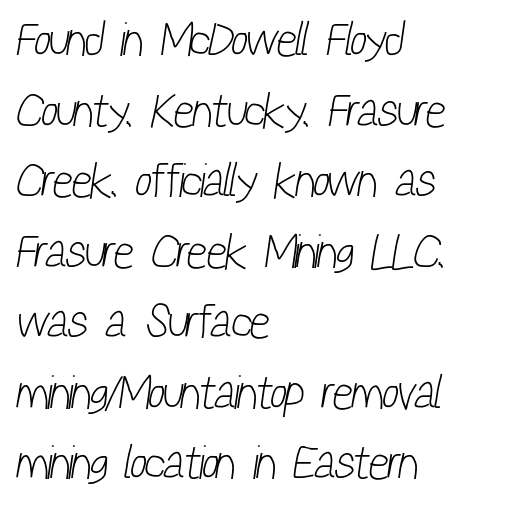
Q: Is the text bold? A: No.
Q: Is the typeface a serif or a sans-serif typeface? A: Sans-serif.
Q: Is the text underlined? A: No.
Q: How is the paragraph aligned? A: Left-aligned.
Q: Is the spacing between letters normal or unusually wide? A: Normal.
Q: Is the spacing between lines tight, normal or loose? A: Normal.
Q: Width (condensed, normal, or wide)? A: Condensed.
Q: Stroke contrast? A: Low.
Q: x-height? A: Medium.
Q: Monospaced? A: No.
